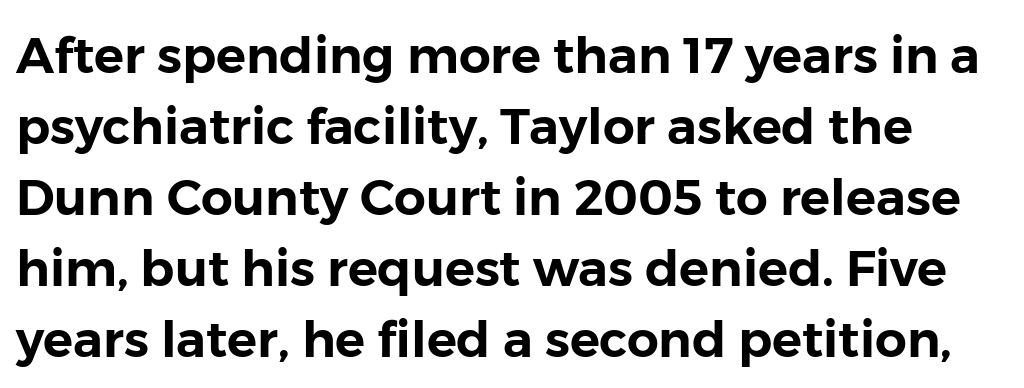
The image shows 50 px sans-serif type, upright; set normal line spacing (1.42x), normal letter spacing, not underlined; low stroke contrast and a medium x-height.
